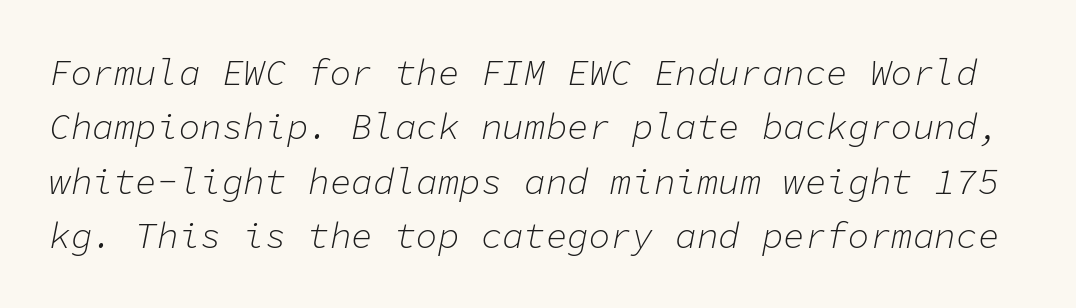
The image shows 36 px light type, italic (leaning right), monospaced; set normal line spacing (1.51x), normal letter spacing, not underlined; low stroke contrast and a medium x-height.
